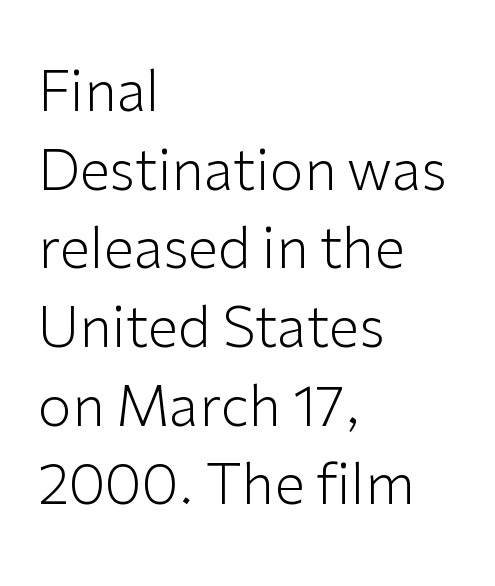
Ink coverage per letter is moderate at most. These lines are rendered in a variable-pitch font. Short and long lines alike share a common starting point at left. Letters rest on an invisible, unmarked baseline. Letterform terminals end flat and unadorned throughout the passage. These lines were composed using upright roman letters.
